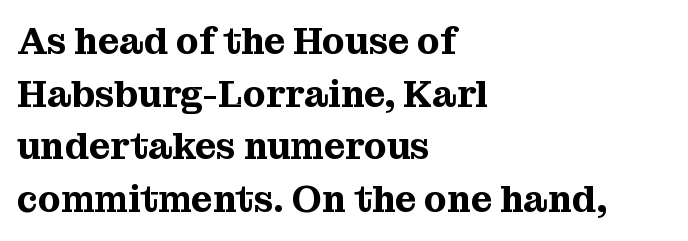
{"serif": "yes", "italic": "no", "width": "normal", "stroke_contrast": "medium", "x_height": "medium", "monospaced": "no", "underline": "no", "align": "left", "line_spacing": "normal", "line_spacing_ratio": 1.42, "letter_spacing": "normal", "letter_spacing_em": 0.0, "glyph_px": 37}
